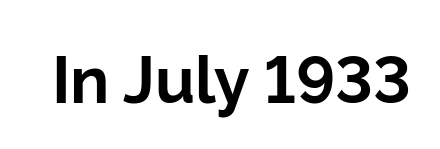
{"serif": "no", "italic": "no", "bold": "yes", "weight": "bold", "width": "normal", "stroke_contrast": "low", "x_height": "medium", "monospaced": "no", "underline": "no", "letter_spacing": "normal", "letter_spacing_em": 0.0, "glyph_px": 65}
